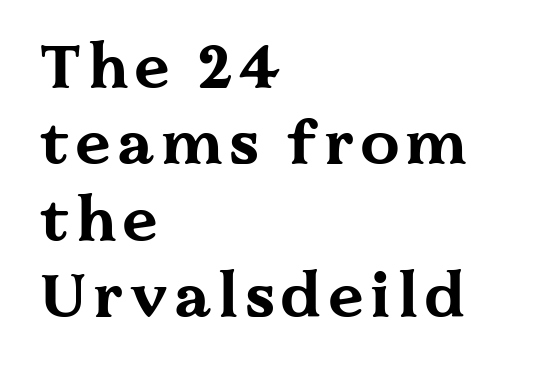
Q: Is the text bold? A: Yes.
Q: Is the text italic (slanted)? A: No, it is upright.
Q: Is the typeface a serif or a sans-serif typeface? A: Serif.
Q: Is the text underlined? A: No.
Q: How is the paragraph aligned? A: Left-aligned.
Q: Width (condensed, normal, or wide)? A: Wide.
Q: Stroke contrast? A: Medium.
Q: x-height? A: Medium.
Q: Monospaced? A: No.
